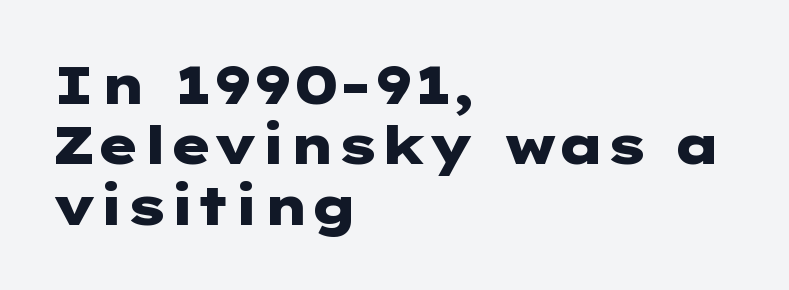
{"serif": "no", "italic": "no", "bold": "yes", "weight": "heavy", "width": "wide", "stroke_contrast": "low", "x_height": "medium", "underline": "no", "align": "left", "line_spacing": "tight", "line_spacing_ratio": 1.14, "letter_spacing": "normal", "letter_spacing_em": 0.0, "glyph_px": 53}
